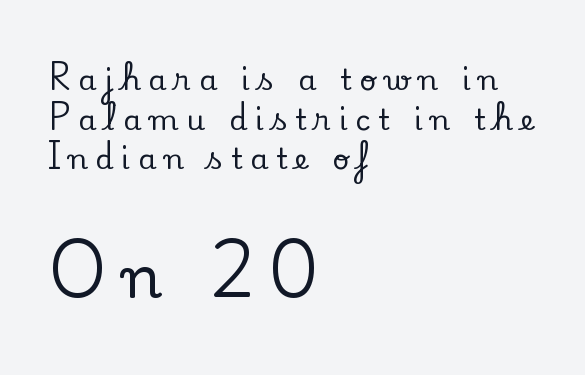
{"italic": "no", "width": "normal", "stroke_contrast": "low", "x_height": "small", "monospaced": "no", "underline": "no", "align": "left", "line_spacing": "normal", "line_spacing_ratio": 1.37, "letter_spacing": "wide", "letter_spacing_em": 0.27, "larger_block": "second", "size_ratio": 2.0, "glyph_px": 58}
